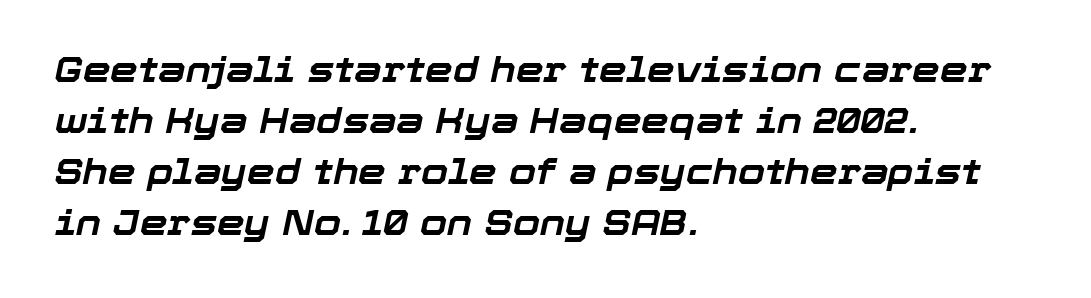
The image shows 35 px bold type, italic (leaning right); set left-aligned, normal line spacing (1.46x), normal letter spacing, not underlined; low stroke contrast and a medium x-height.
